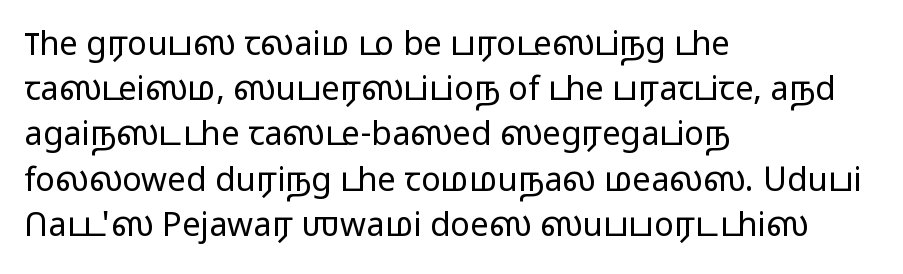
The image shows 33 px light, wide sans-serif type, upright; set left-aligned, normal line spacing (1.37x), normal letter spacing, not underlined; low stroke contrast and a medium x-height.
